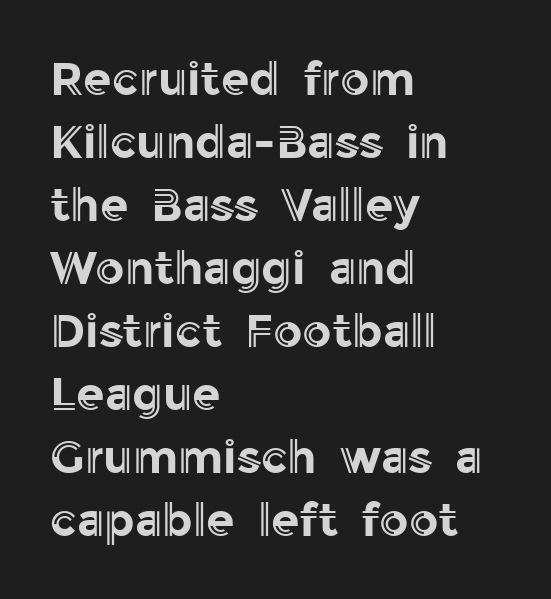
Do the characters align in a grid? No, the font is proportional. Students, observe: this is what conventionally led text looks like. Has an underline been added? It has not. The letters stand straight up with perfectly vertical stems. A typesetter would call this zero additional tracking.
